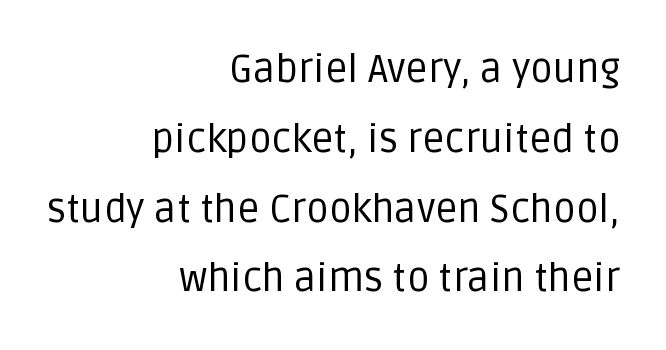
The image shows 39 px regular-weight sans-serif type, upright; set right-aligned, line spacing 1.79x, normal letter spacing, not underlined; low stroke contrast and a large x-height.
